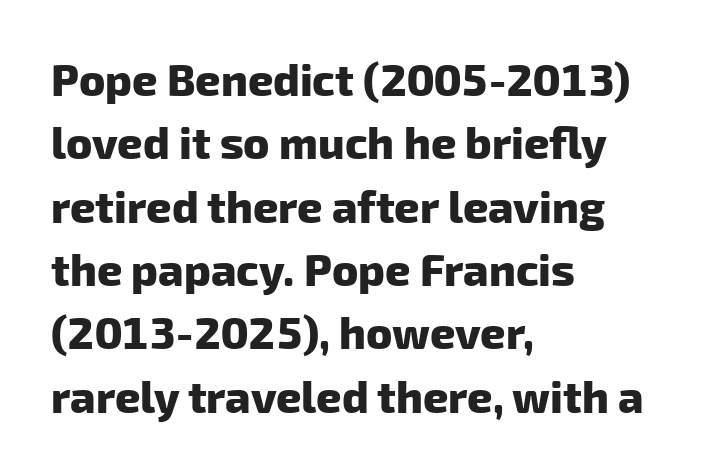
The image shows 44 px heavy sans-serif type; set left-aligned, normal line spacing (1.44x), normal letter spacing, not underlined; low stroke contrast and a medium x-height.
